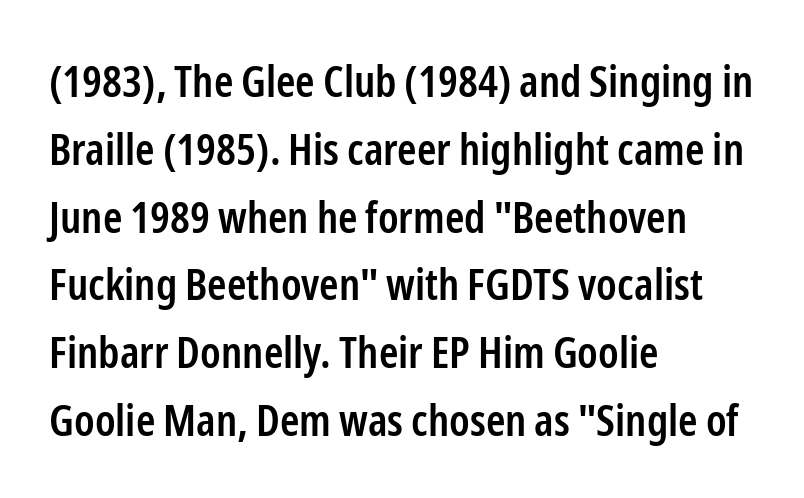
If you drew a ruler down the left edge, every line would touch it. Glance below the letters and you will spot only blank space. The text was rendered using a sans face with plain stroke endings. You could call the tracking neutral — neither tight nor loose. The passage shown stacks its lines at a standard gap. Is this a fixed-width face? No — the glyphs have proportional, varying widths.
